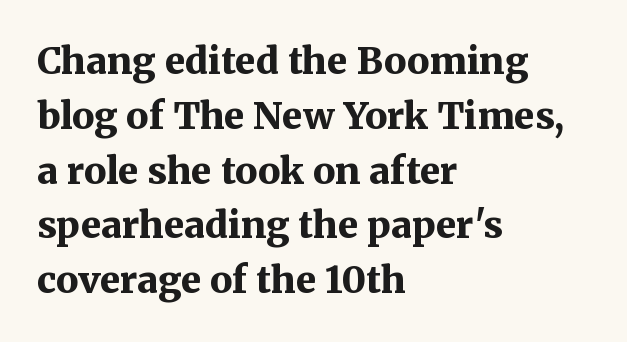
Beneath every word, the page is bare. Look at the tracking — it's just the regular setting, nothing added. These lines are rendered in a variable-pitch font. These lines carry a lot of weight — the face is fully bold. Notice how the stems are strictly vertical — no italics here.
